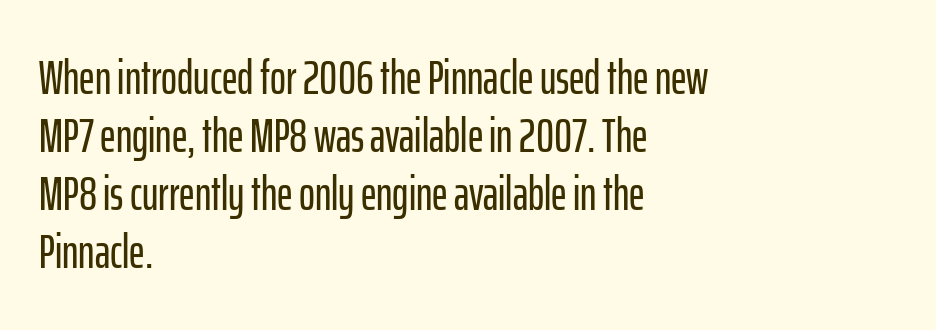
{"serif": "no", "italic": "no", "width": "condensed", "stroke_contrast": "low", "x_height": "medium", "monospaced": "no", "underline": "no", "align": "left", "line_spacing_ratio": 1.21, "letter_spacing": "normal", "letter_spacing_em": 0.0, "glyph_px": 48}
